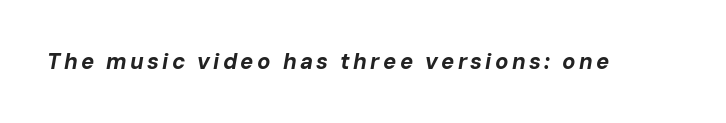
Q: Is the text bold? A: Yes.
Q: Is the text italic (slanted)? A: Yes, it leans right by about 10 degrees.
Q: Is the text underlined? A: No.
